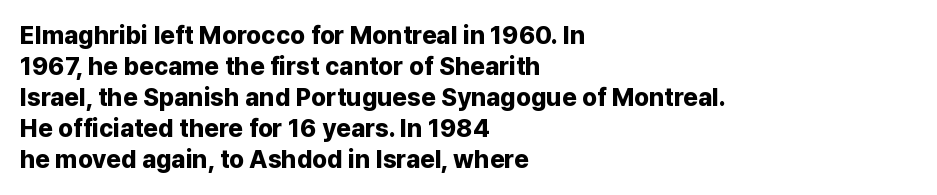
Q: Is the text bold? A: Yes.
Q: Is the text italic (slanted)? A: No, it is upright.
Q: Is the text underlined? A: No.
Q: How is the paragraph aligned? A: Left-aligned.
Q: Is the spacing between letters normal or unusually wide? A: Normal.
